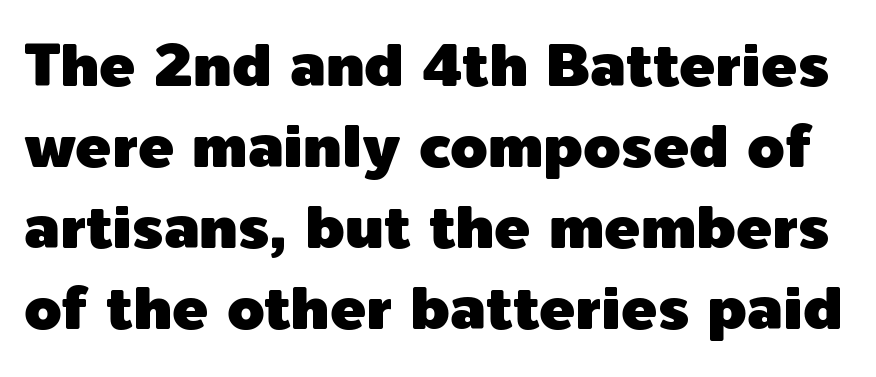
{"serif": "no", "italic": "no", "width": "normal", "x_height": "medium", "monospaced": "no", "underline": "no", "line_spacing": "normal", "line_spacing_ratio": 1.35, "letter_spacing": "normal", "letter_spacing_em": 0.0, "glyph_px": 60}
